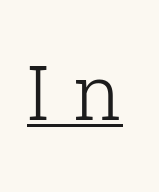
What kind of face is this? One with serifs. Is the stroke heavy? The answer is a plain regular-or-lighter. The horizontal fit of the characters is loose and conspicuously gappy. Emphasis is given by a line drawn under the lettering. These lines were composed using upright roman letters. The face used here is proportionally spaced, like ordinary book or web type.
